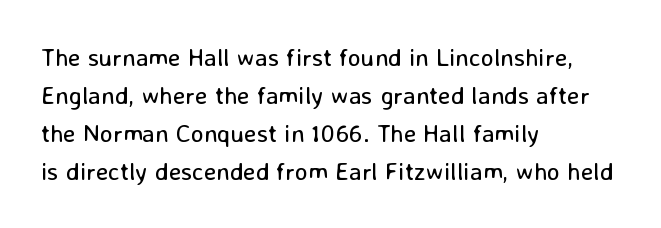
The image shows 25 px text type, upright; set left-aligned, normal line spacing (1.52x), normal letter spacing, not underlined.
